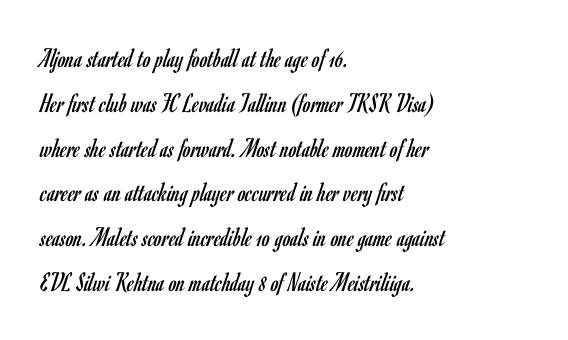
{"serif": "no", "bold": "no", "weight": "regular", "width": "condensed", "stroke_contrast": "low", "x_height": "small", "monospaced": "no", "underline": "no", "align": "left", "line_spacing": "normal", "line_spacing_ratio": 1.6, "letter_spacing": "normal", "letter_spacing_em": 0.0, "glyph_px": 28}
